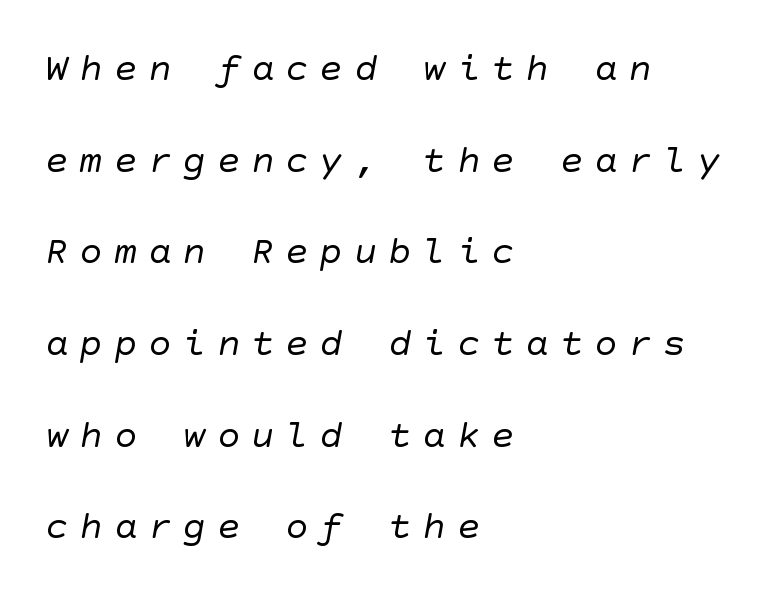
Q: Is the text bold? A: No.
Q: Is the typeface a serif or a sans-serif typeface? A: Sans-serif.
Q: Is the text underlined? A: No.
Q: How is the paragraph aligned? A: Left-aligned.
Q: Is the spacing between letters normal or unusually wide? A: Unusually wide.
Q: Is the spacing between lines tight, normal or loose? A: Loose.
Q: Width (condensed, normal, or wide)? A: Normal.
Q: Stroke contrast? A: Low.
Q: x-height? A: Large.
